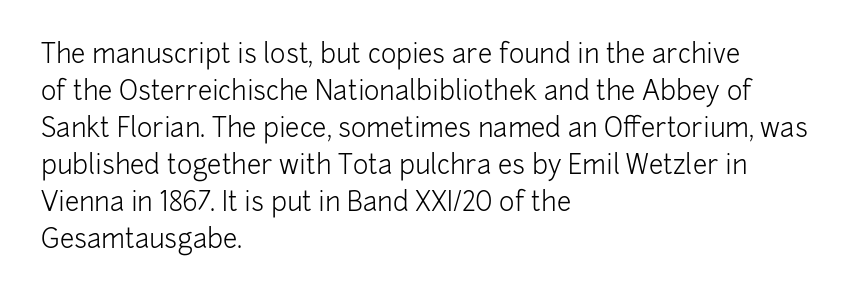
Rule under the text: the space is simply empty. The tracking reads as untouched default to a designer's eye. Compared with a typical body face, this is equally light or lighter still. A student would call this left alignment; a typographer would say flush left, rag right. The rows are spaced the way most documents space them.
